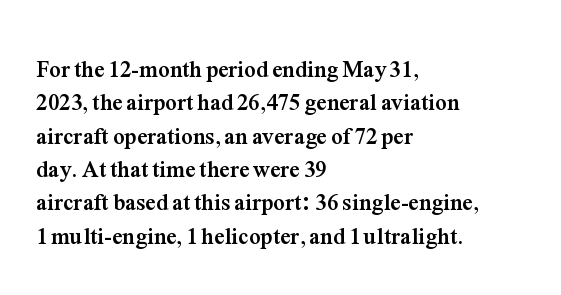
The image shows 23 px bold type, upright; set left-aligned, normal line spacing (1.45x), normal letter spacing, not underlined.
